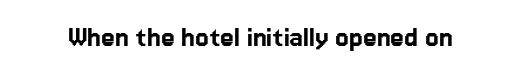
The image shows 31 px sans-serif type, upright; set normal letter spacing, not underlined; low stroke contrast and a medium x-height.
